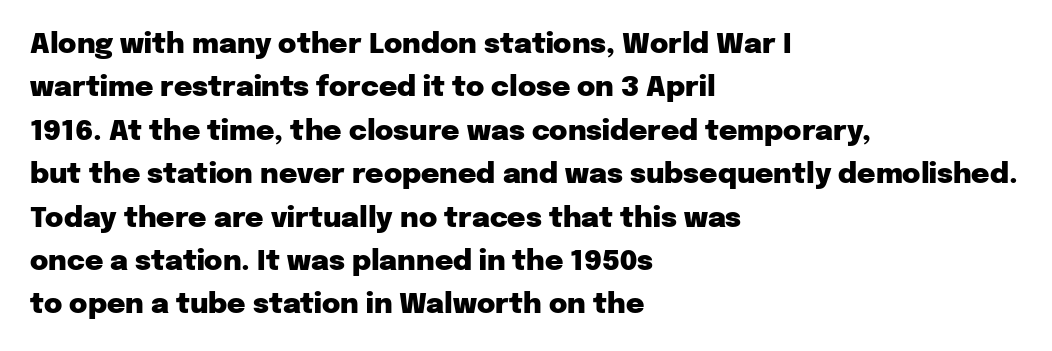
The image shows 28 px heavy sans-serif type, upright; set left-aligned, normal line spacing (1.55x), normal letter spacing, not underlined; low stroke contrast and a medium x-height.
